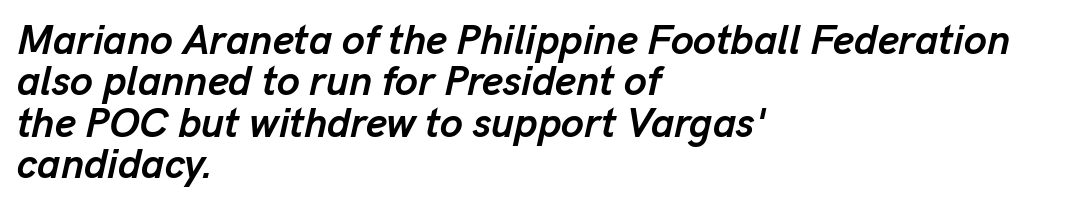
{"italic": "yes", "lean": "right", "slant_degrees": 13, "bold": "yes", "weight": "semibold", "width": "normal", "stroke_contrast": "low", "x_height": "medium", "monospaced": "no", "underline": "no", "align": "left", "line_spacing": "tight", "line_spacing_ratio": 1.01, "letter_spacing": "normal", "letter_spacing_em": 0.0, "glyph_px": 41}
